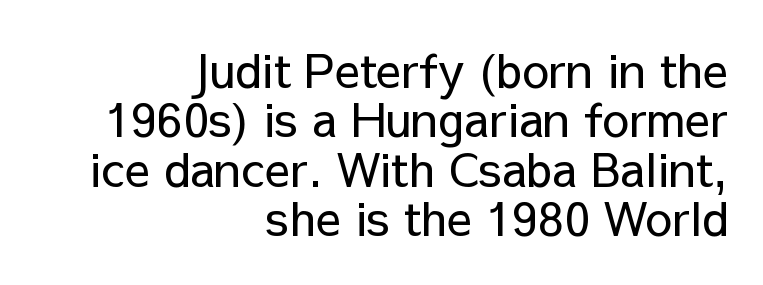
The image shows 47 px regular-weight sans-serif type, upright; set right-aligned, tight line spacing (1.05x), normal letter spacing, not underlined; low stroke contrast and a medium x-height.
